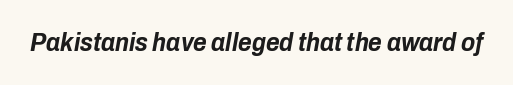
The baseline area is clear. The face used here has a pronounced slope to its letters. The face used here has the dense, thick strokes of a bold. Between one letter and the next there's only the usual sliver of space.
